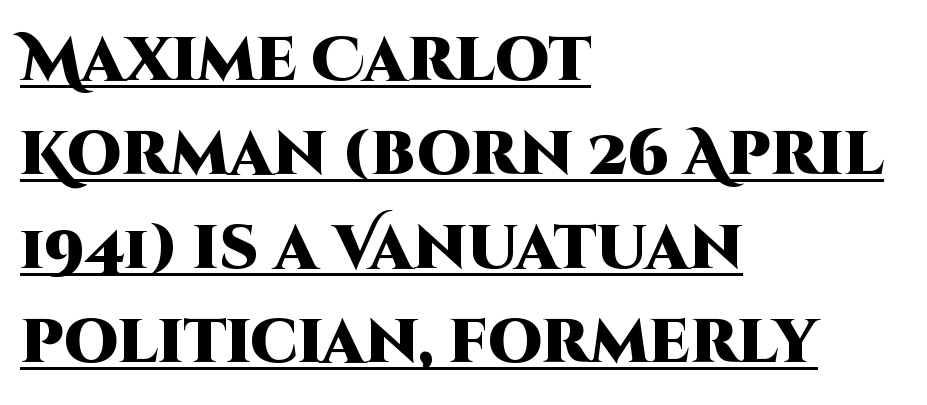
Q: Is the text bold? A: Yes.
Q: Is the text italic (slanted)? A: No, it is upright.
Q: Is the typeface a serif or a sans-serif typeface? A: Sans-serif.
Q: Is the text underlined? A: Yes.
Q: How is the paragraph aligned? A: Left-aligned.
Q: Is the spacing between letters normal or unusually wide? A: Normal.
Q: Is the spacing between lines tight, normal or loose? A: Normal.
Q: Width (condensed, normal, or wide)? A: Normal.
Q: Stroke contrast? A: High.
Q: x-height? A: Large.
Q: Monospaced? A: No.
